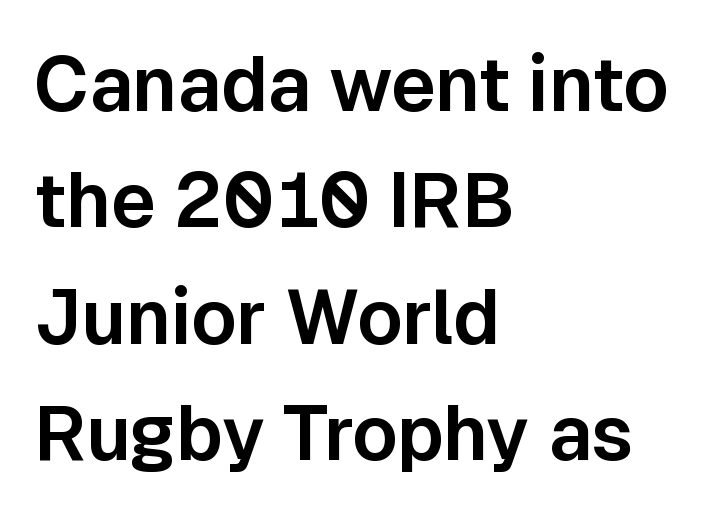
{"serif": "no", "italic": "no", "width": "normal", "stroke_contrast": "low", "x_height": "medium", "monospaced": "no", "underline": "no", "align": "left", "line_spacing": "normal", "line_spacing_ratio": 1.53, "letter_spacing": "normal", "letter_spacing_em": 0.0, "glyph_px": 76}
